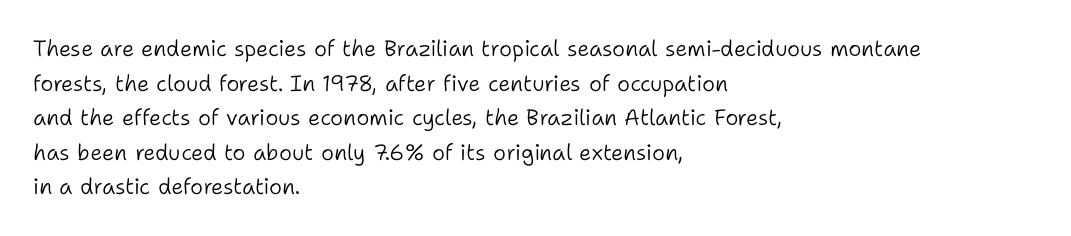
The image shows 22 px text type, upright; set left-aligned, normal line spacing (1.57x), normal letter spacing, not underlined.
